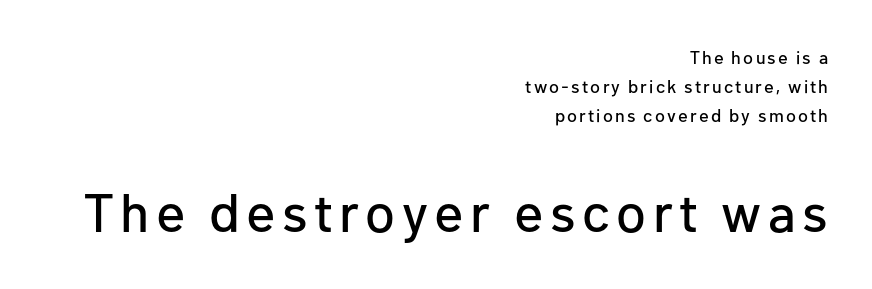
The image shows 54 px sans-serif type, upright; set right-aligned, normal line spacing (1.6x), not underlined; the second (bottom) block is 3.0x larger; low stroke contrast and a medium x-height.
